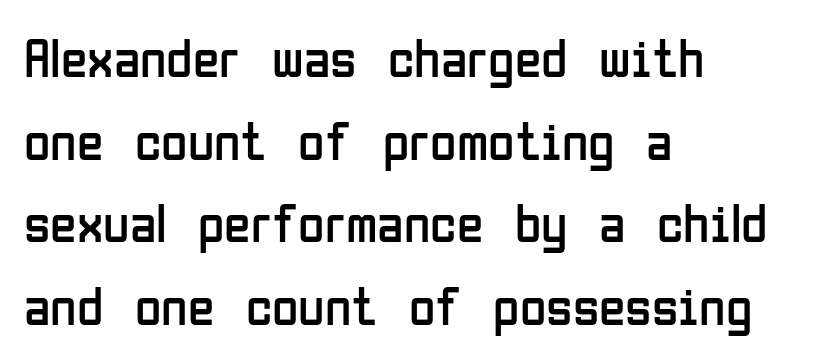
{"serif": "no", "italic": "no", "bold": "no", "weight": "regular", "width": "condensed", "stroke_contrast": "low", "x_height": "medium", "monospaced": "no", "underline": "no", "align": "left", "line_spacing": "normal", "line_spacing_ratio": 1.53, "letter_spacing": "normal", "letter_spacing_em": 0.0, "glyph_px": 54}
